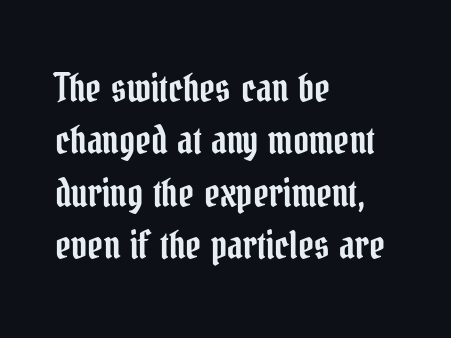
The letters stand straight up with perfectly vertical stems. You could not count columns in this text — the font is proportionally spaced. Observe the serifs anchoring each vertical stroke in this sample. The strip under each line holds only bare page. The block of text has a typical density, with ordinary space between rows. Nothing unusual about the tracking: characters are spaced as the font intends.
